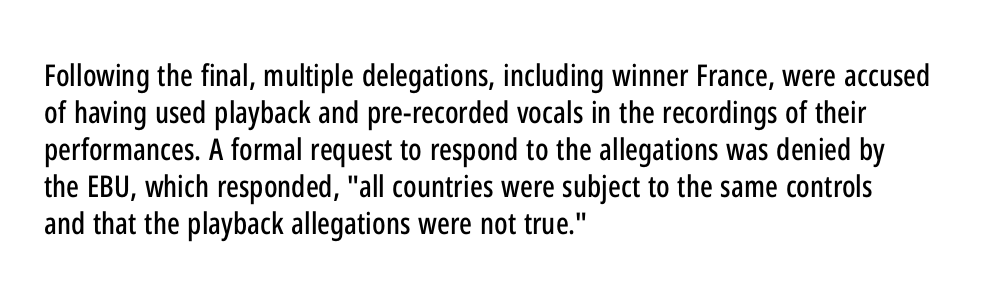
{"serif": "no", "italic": "no", "width": "condensed", "stroke_contrast": "low", "x_height": "medium", "monospaced": "no", "underline": "no", "align": "left", "line_spacing_ratio": 1.23, "letter_spacing": "normal", "letter_spacing_em": 0.0, "glyph_px": 30}
